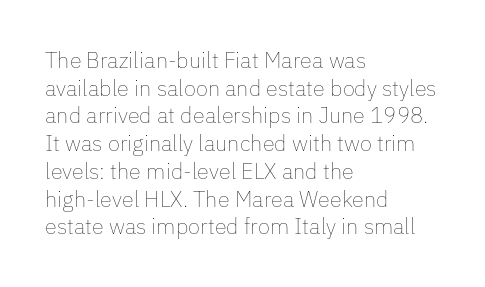
{"italic": "no", "bold": "no", "underline": "no", "align": "left", "line_spacing": "normal", "line_spacing_ratio": 1.26, "letter_spacing": "normal", "letter_spacing_em": 0.0, "glyph_px": 22}
